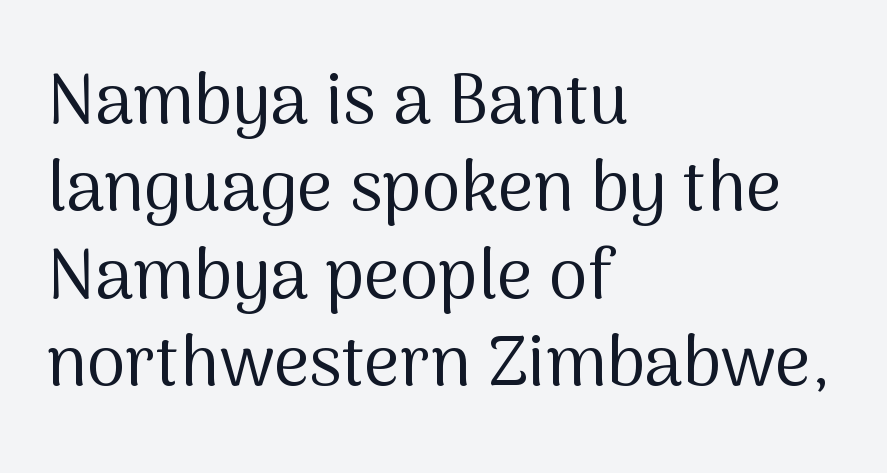
Q: Is the text bold? A: No.
Q: Is the text italic (slanted)? A: No, it is upright.
Q: Is the typeface a serif or a sans-serif typeface? A: Sans-serif.
Q: Is the text underlined? A: No.
Q: How is the paragraph aligned? A: Left-aligned.
Q: Is the spacing between letters normal or unusually wide? A: Normal.
Q: Is the spacing between lines tight, normal or loose? A: Normal.
Q: Width (condensed, normal, or wide)? A: Normal.
Q: Stroke contrast? A: Medium.
Q: x-height? A: Medium.
Q: Monospaced? A: No.
